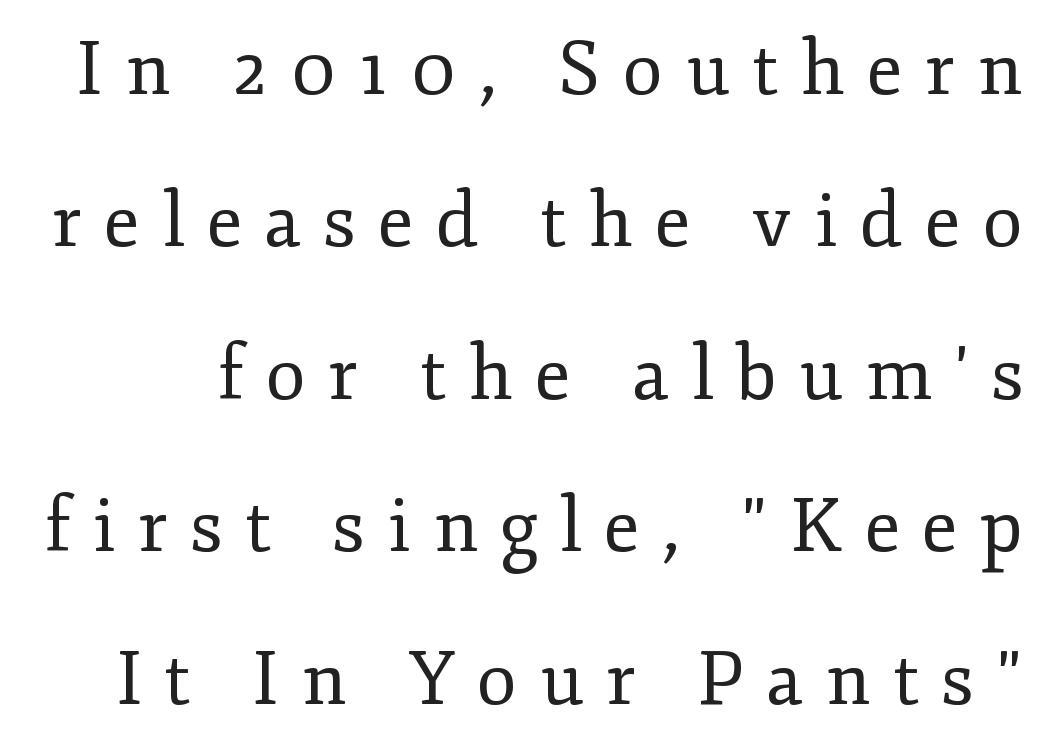
{"serif": "yes", "italic": "no", "bold": "no", "weight": "regular", "width": "normal", "stroke_contrast": "low", "x_height": "small", "monospaced": "no", "underline": "no", "line_spacing": "loose", "line_spacing_ratio": 2.06, "letter_spacing": "wide", "letter_spacing_em": 0.3, "glyph_px": 74}
